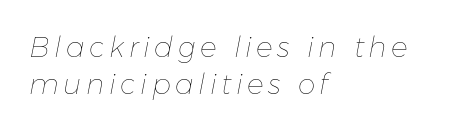
The image shows 28 px thin type, italic (leaning right); set left-aligned, normal line spacing (1.32x), not underlined; low stroke contrast and a medium x-height.
